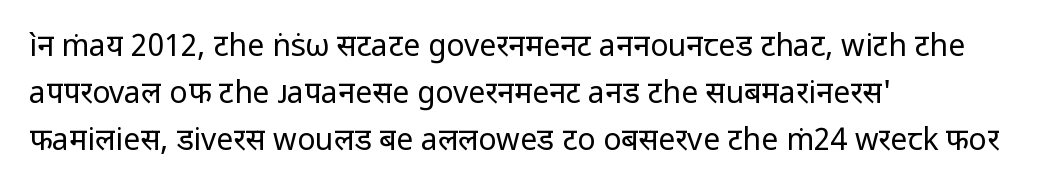
{"serif": "no", "italic": "no", "bold": "no", "weight": "regular", "width": "normal", "stroke_contrast": "low", "x_height": "medium", "monospaced": "no", "underline": "no", "align": "left", "line_spacing": "normal", "line_spacing_ratio": 1.57, "letter_spacing": "normal", "letter_spacing_em": 0.0, "glyph_px": 30}
